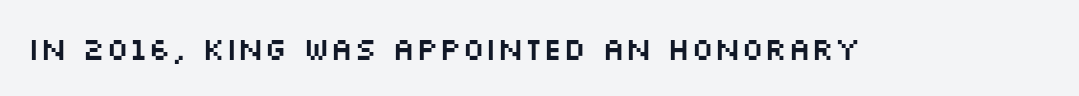
{"serif": "no", "italic": "no", "width": "wide", "stroke_contrast": "medium", "x_height": "large", "monospaced": "no", "underline": "no", "letter_spacing": "normal", "letter_spacing_em": 0.0, "glyph_px": 31}
